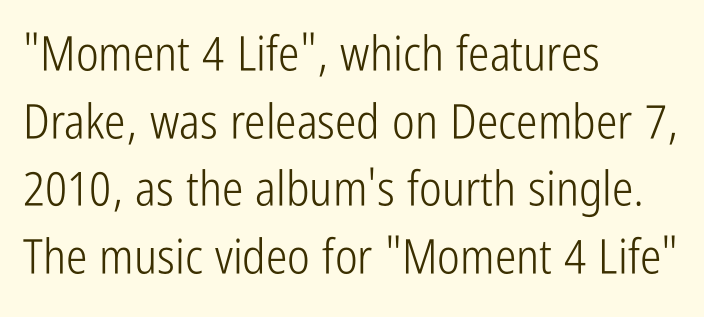
{"serif": "no", "italic": "no", "bold": "no", "weight": "light", "width": "condensed", "stroke_contrast": "low", "x_height": "medium", "monospaced": "no", "underline": "no", "align": "left", "line_spacing": "normal", "line_spacing_ratio": 1.41, "letter_spacing": "normal", "letter_spacing_em": 0.0, "glyph_px": 48}
